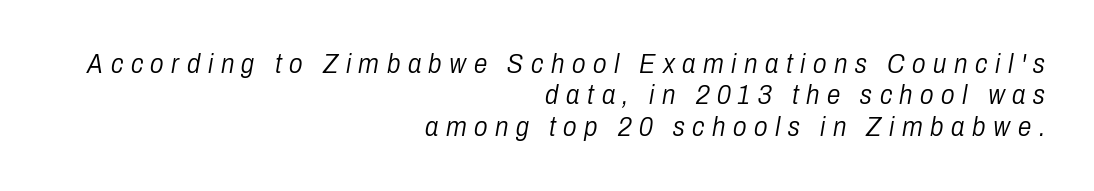
The horizontal fit of the characters is loose and conspicuously gappy. The text carries the slant typical of an italic or oblique font. A bare baseline throughout the passage. Letters have the restrained weight of plain body copy at most. These lines stack with their right ends in a neat column.
